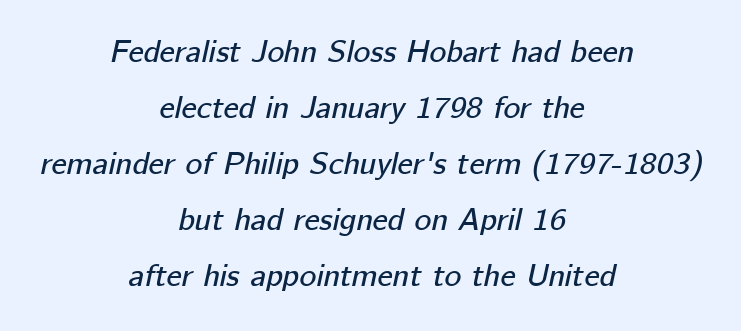
Q: Is the text italic (slanted)? A: Yes, it leans right by about 12 degrees.
Q: Is the text underlined? A: No.
Q: How is the paragraph aligned? A: Centered.
Q: Is the spacing between letters normal or unusually wide? A: Normal.
Q: Width (condensed, normal, or wide)? A: Normal.
Q: Stroke contrast? A: Low.
Q: x-height? A: Medium.
Q: Monospaced? A: No.
